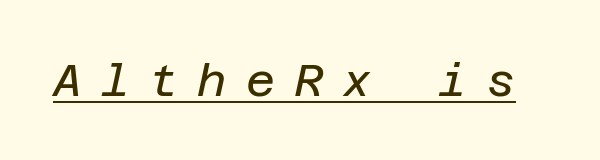
The image shows 45 px regular-weight type, italic (leaning right); set unusually wide letter spacing (+0.42 em), underlined; low stroke contrast and a large x-height.
